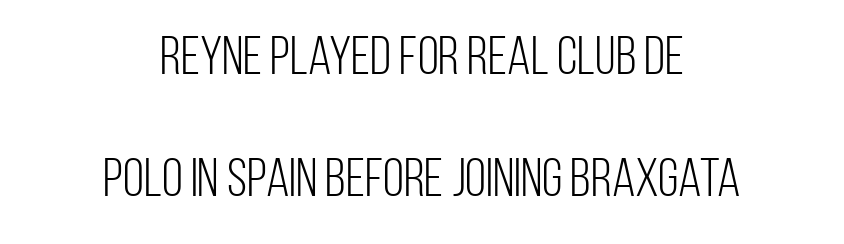
The face looks like a standard text weight, possibly lighter. Regarding leading, the lines here are spaced well apart. The glyphs in this specimen are sans serif. The rendering uses natural spacing where letterforms have individual widths. The space beneath each line is pristine and unruled. This sample uses plain, unmodified letter spacing.
